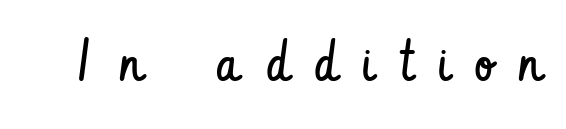
{"serif": "no", "italic": "no", "bold": "no", "weight": "regular", "width": "condensed", "stroke_contrast": "low", "x_height": "small", "monospaced": "no", "underline": "no", "letter_spacing": "wide", "letter_spacing_em": 0.45, "glyph_px": 58}
